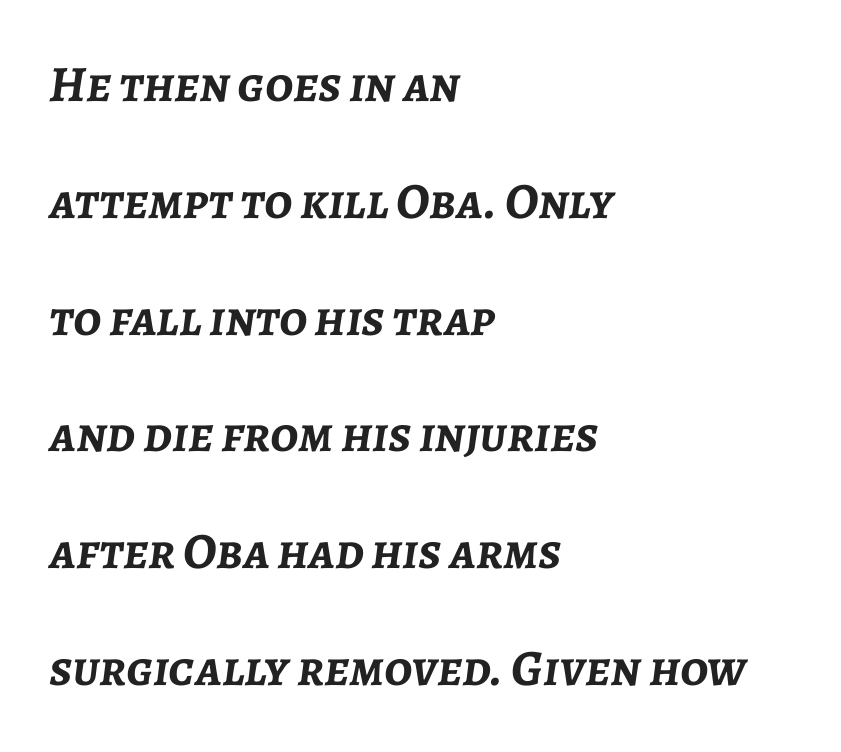
{"italic": "yes", "lean": "right", "slant_degrees": 7, "bold": "yes", "weight": "semibold", "width": "normal", "stroke_contrast": "low", "x_height": "medium", "monospaced": "no", "underline": "no", "align": "left", "line_spacing": "loose", "line_spacing_ratio": 2.29, "letter_spacing": "normal", "letter_spacing_em": 0.0, "glyph_px": 51}
